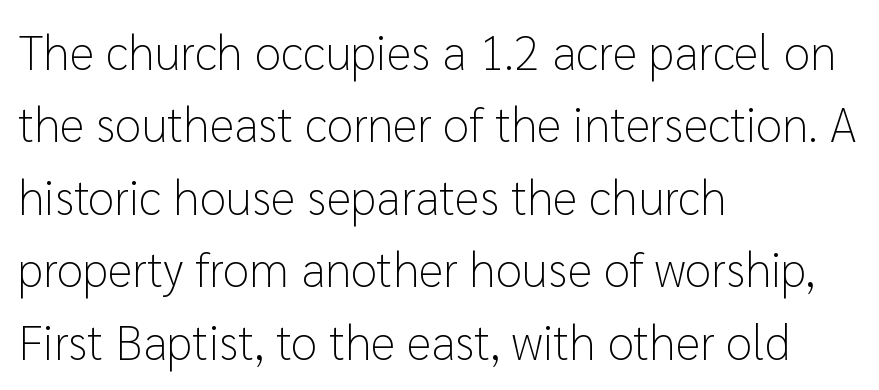
Q: Is the text bold? A: No.
Q: Is the text italic (slanted)? A: No, it is upright.
Q: Is the typeface a serif or a sans-serif typeface? A: Sans-serif.
Q: Is the text underlined? A: No.
Q: How is the paragraph aligned? A: Left-aligned.
Q: Is the spacing between letters normal or unusually wide? A: Normal.
Q: Is the spacing between lines tight, normal or loose? A: Normal.
Q: Width (condensed, normal, or wide)? A: Normal.
Q: Stroke contrast? A: Low.
Q: x-height? A: Medium.
Q: Monospaced? A: No.
